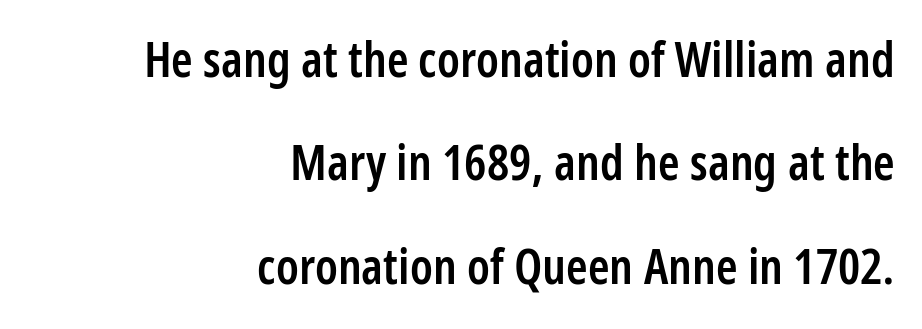
The image shows 49 px semibold, condensed sans-serif type, upright; set right-aligned, loose line spacing (2.11x), normal letter spacing, not underlined; low stroke contrast and a medium x-height.
